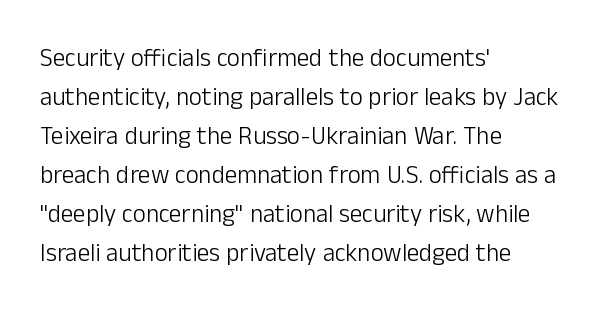
Q: Is the text bold? A: No.
Q: Is the text italic (slanted)? A: No, it is upright.
Q: Is the text underlined? A: No.
Q: How is the paragraph aligned? A: Left-aligned.
Q: Is the spacing between letters normal or unusually wide? A: Normal.
Q: Is the spacing between lines tight, normal or loose? A: Normal.
